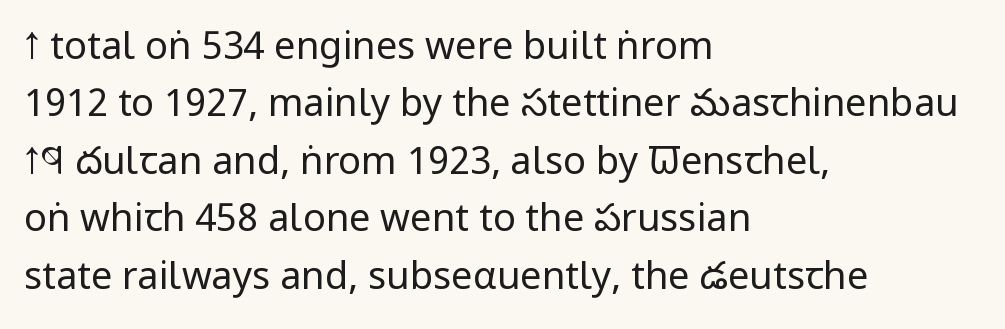
Q: Is the text bold? A: No.
Q: Is the text italic (slanted)? A: No, it is upright.
Q: Is the typeface a serif or a sans-serif typeface? A: Sans-serif.
Q: Is the text underlined? A: No.
Q: How is the paragraph aligned? A: Left-aligned.
Q: Is the spacing between letters normal or unusually wide? A: Normal.
Q: Is the spacing between lines tight, normal or loose? A: Normal.
Q: Width (condensed, normal, or wide)? A: Condensed.
Q: Stroke contrast? A: Low.
Q: x-height? A: Large.
Q: Monospaced? A: No.
